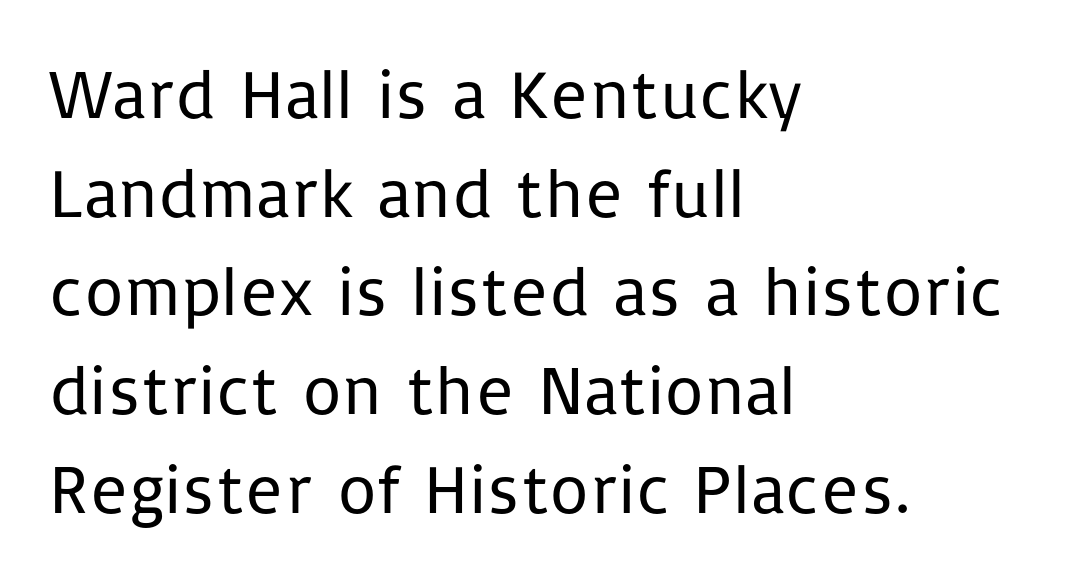
The image shows 69 px regular-weight sans-serif type, upright; set left-aligned, normal line spacing (1.43x), normal letter spacing, not underlined; low stroke contrast and a medium x-height.
